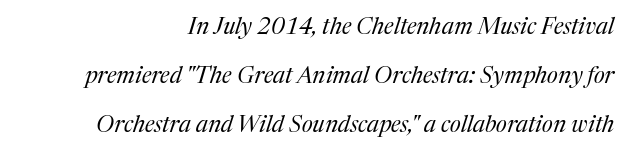
The image shows 23 px text type, italic (leaning right); set loose line spacing (2.12x), normal letter spacing, not underlined.
